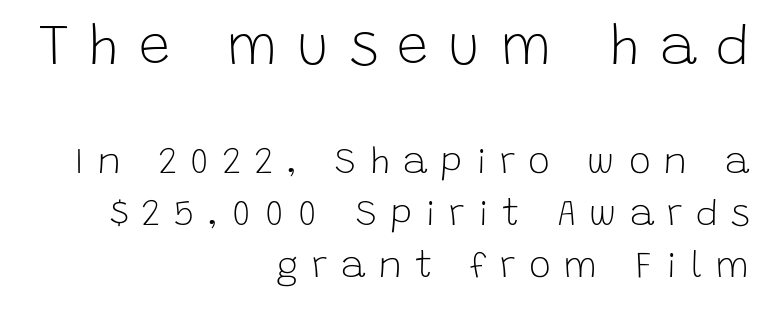
Q: Is the text bold? A: No.
Q: Is the text italic (slanted)? A: No, it is upright.
Q: Is the typeface a serif or a sans-serif typeface? A: Sans-serif.
Q: Is the text underlined? A: No.
Q: How is the paragraph aligned? A: Right-aligned.
Q: Is the spacing between letters normal or unusually wide? A: Unusually wide.
Q: Is the spacing between lines tight, normal or loose? A: Normal.
Q: Which block of text is set in a larger size, the first (top) or the second (bottom)? A: The first (top) one.
Q: Width (condensed, normal, or wide)? A: Normal.
Q: Stroke contrast? A: Low.
Q: x-height? A: Large.
Q: Monospaced? A: No.
